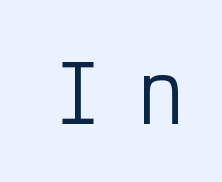
The image shows 78 px regular-weight, condensed sans-serif type, upright, monospaced; set unusually wide letter spacing (+0.46 em), not underlined; low stroke contrast and a medium x-height.
